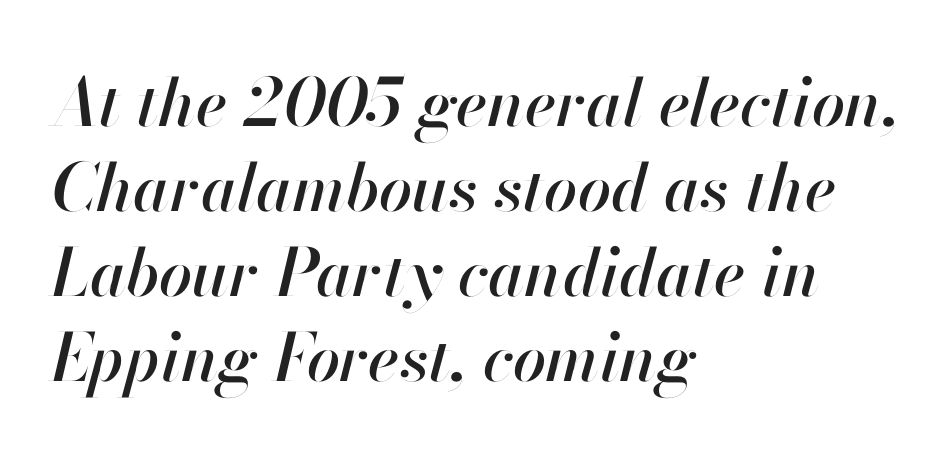
{"italic": "yes", "lean": "right", "slant_degrees": 13, "width": "normal", "stroke_contrast": "high", "x_height": "small", "monospaced": "no", "underline": "no", "align": "left", "line_spacing": "normal", "line_spacing_ratio": 1.29, "letter_spacing": "normal", "letter_spacing_em": 0.0, "glyph_px": 66}
